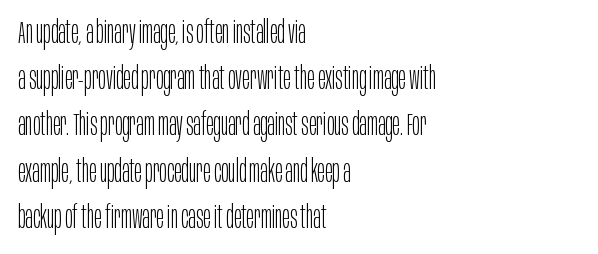
Regarding serifs, this sample does without them. Ink coverage per letter is moderate at most. Interline gaps are of average width in this sample. No word sits above an underline. It's the straight-up-and-down kind of type.
